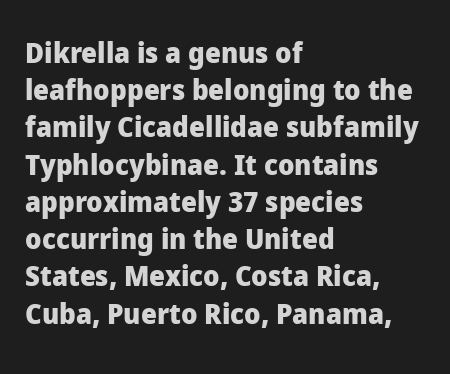
The image shows 28 px heavy sans-serif type, upright; set left-aligned, normal line spacing (1.33x), normal letter spacing, not underlined; low stroke contrast and a medium x-height.
